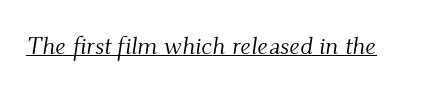
Q: Is the text bold? A: No.
Q: Is the text italic (slanted)? A: Yes, it leans right by about 9 degrees.
Q: Is the text underlined? A: Yes.
Q: Is the spacing between letters normal or unusually wide? A: Normal.
